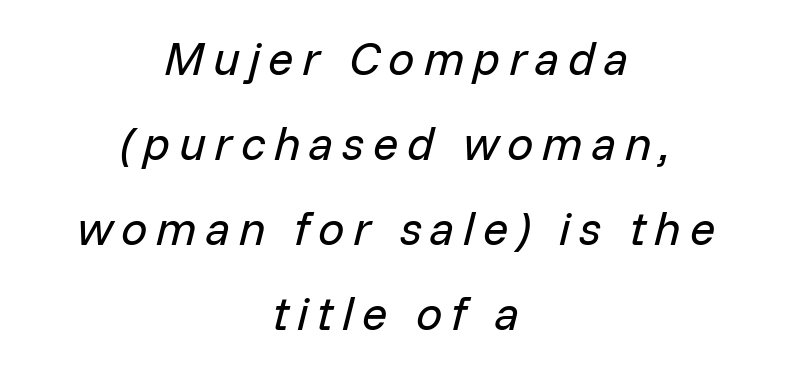
{"italic": "yes", "lean": "right", "slant_degrees": 14, "bold": "no", "weight": "regular", "width": "normal", "stroke_contrast": "low", "x_height": "medium", "monospaced": "no", "underline": "no", "align": "center", "line_spacing_ratio": 1.81, "glyph_px": 47}
